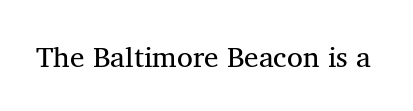
Quick note: underline off. The rendering keeps characters at their native spacing. Weight: not bold — regular or lighter. A typesetter would label this face a serif. Quick note: not italic, upright. Note the varied advance widths — an 'i' is clearly narrower than an 'm'.
